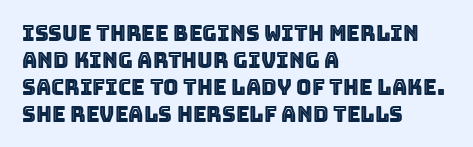
{"italic": "no", "underline": "no", "align": "left", "line_spacing": "normal", "line_spacing_ratio": 1.28, "letter_spacing": "normal", "letter_spacing_em": 0.0, "glyph_px": 21}
